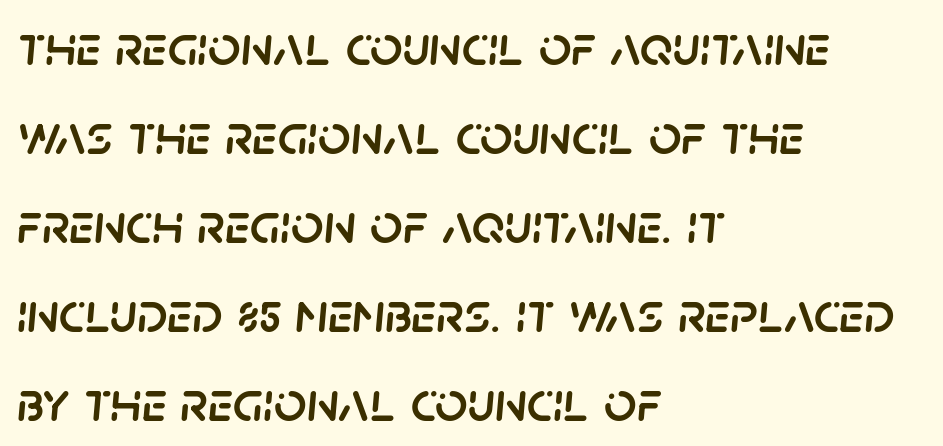
The image shows 57 px text type, italic (leaning right); set left-aligned, normal line spacing (1.56x), normal letter spacing, not underlined; low stroke contrast and a large x-height.
